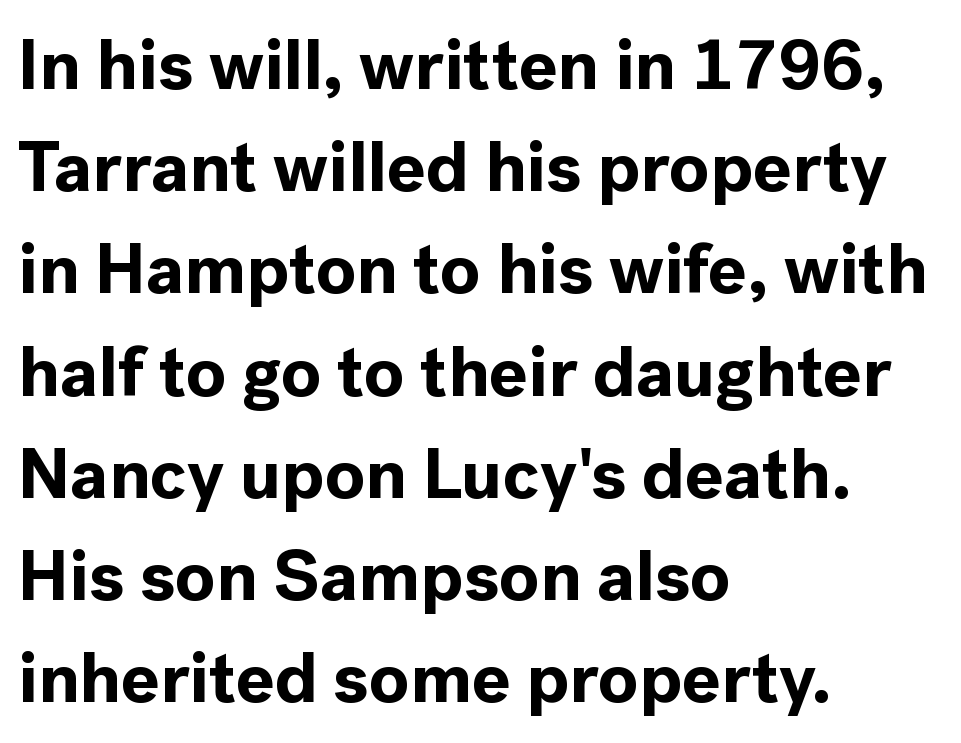
The face used here is rendered with its standard letterfit. No italicization has been applied; the sample stays upright. If you measured baseline to baseline, you'd find a middling distance. In terms of weight, the rendering is a true, heavy bold. Horizontally, the lines are justified to the leading edge only.
